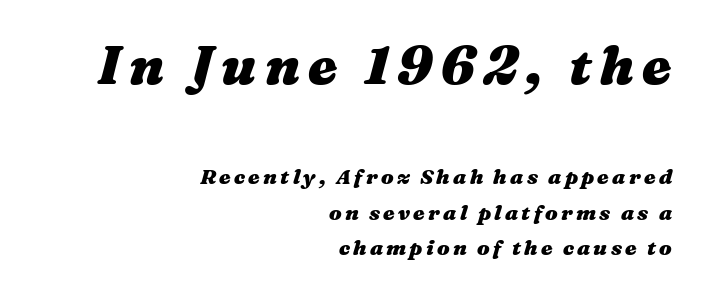
Q: Is the text bold? A: Yes.
Q: Is the text italic (slanted)? A: Yes, it leans right by about 16 degrees.
Q: Is the text underlined? A: No.
Q: How is the paragraph aligned? A: Right-aligned.
Q: Is the spacing between lines tight, normal or loose? A: Normal.
Q: Which block of text is set in a larger size, the first (top) or the second (bottom)? A: The first (top) one.
Q: Width (condensed, normal, or wide)? A: Wide.
Q: Stroke contrast? A: Medium.
Q: x-height? A: Medium.
Q: Monospaced? A: No.
